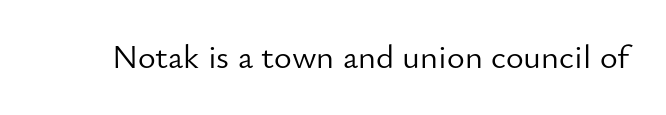
The image shows 34 px light sans-serif type, upright; set normal letter spacing, not underlined; low stroke contrast and a small x-height.
